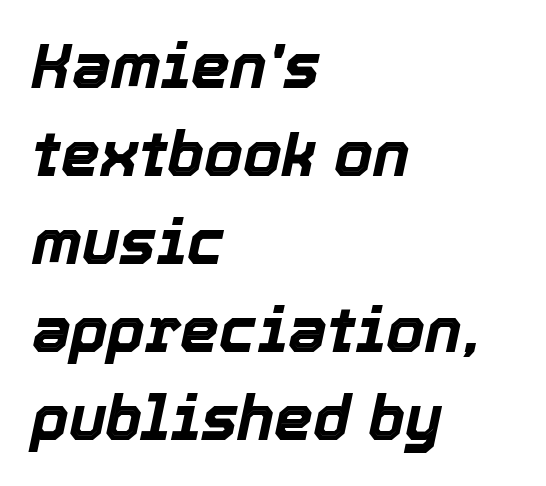
Q: Is the text bold? A: Yes.
Q: Is the text italic (slanted)? A: Yes, it leans right by about 12 degrees.
Q: Is the text underlined? A: No.
Q: How is the paragraph aligned? A: Left-aligned.
Q: Is the spacing between letters normal or unusually wide? A: Normal.
Q: Is the spacing between lines tight, normal or loose? A: Normal.
Q: Width (condensed, normal, or wide)? A: Normal.
Q: x-height? A: Medium.
Q: Monospaced? A: No.
